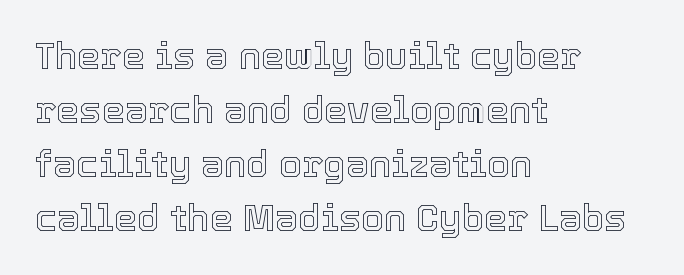
Notice how the passage keeps a crisp vertical edge on the left only. Spacing between characters is what you'd get straight out of the box. Nope, not italic — everything's standing straight. Words float on clear page, feet unadorned.
